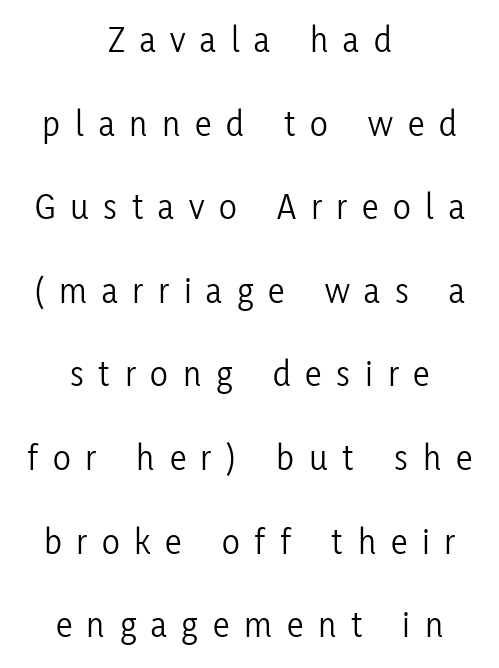
These lines were composed using upright roman letters. This sample uses expanded letter spacing, leaving extra air between glyphs. Underlining? Definitely not there. You could not count columns in this text — the font is proportionally spaced.
